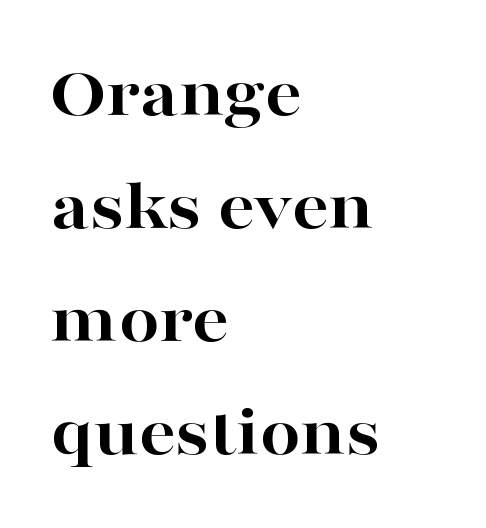
The image shows 73 px bold, wide serif type, upright; set left-aligned, normal line spacing (1.55x), normal letter spacing, not underlined; high stroke contrast and a medium x-height.
